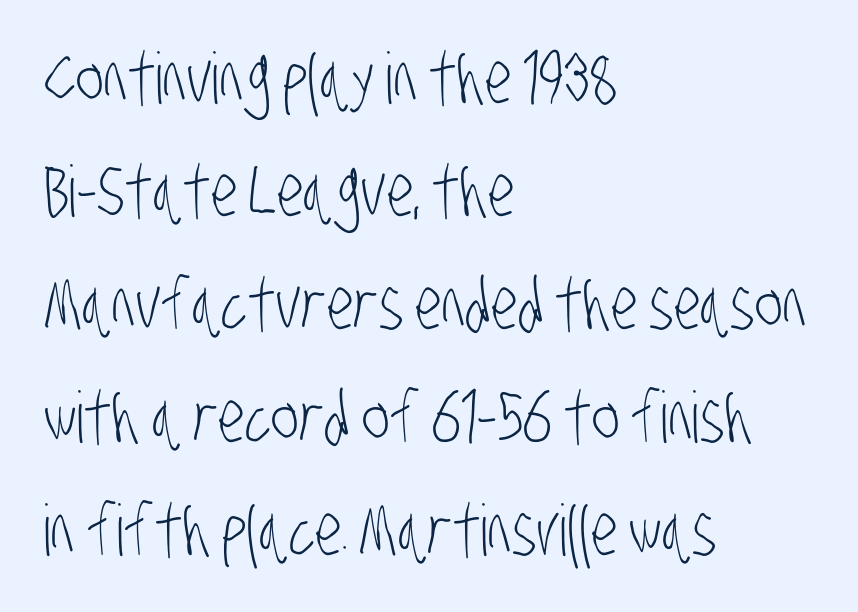
The image shows 71 px light, condensed sans-serif type; set left-aligned, normal line spacing (1.59x), normal letter spacing, not underlined; low stroke contrast and a large x-height.
